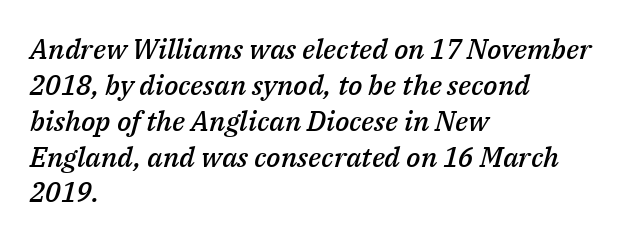
Q: Is the text bold? A: Semi-bold.
Q: Is the text italic (slanted)? A: Yes, it leans right by about 14 degrees.
Q: Is the text underlined? A: No.
Q: How is the paragraph aligned? A: Left-aligned.
Q: Is the spacing between letters normal or unusually wide? A: Normal.
Q: Is the spacing between lines tight, normal or loose? A: Normal.
Q: Width (condensed, normal, or wide)? A: Normal.
Q: Stroke contrast? A: Medium.
Q: x-height? A: Medium.
Q: Monospaced? A: No.
